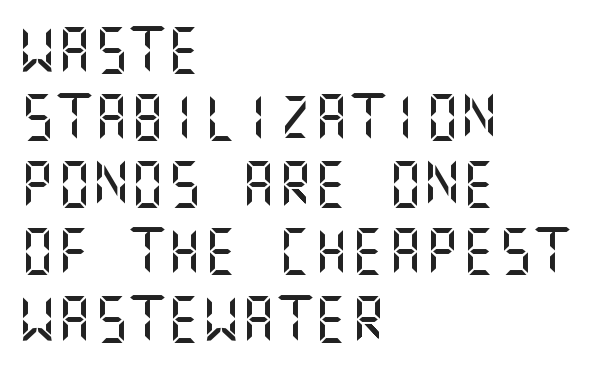
Teacher's note: observe the even left margin — that is flush-left alignment. Is there much room between lines? A standard amount, neither cramped nor airy. Serif or sans? Sans — the stroke terminals are bare. Rule under the text: the space is simply empty. This rendering leaves character spacing at its baseline value. The specimen reads as upright at a glance.
